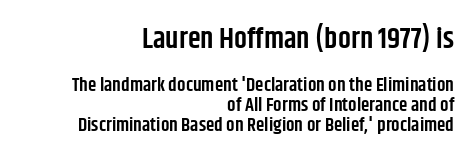
Q: Is the text bold? A: Semi-bold.
Q: Is the text italic (slanted)? A: No, it is upright.
Q: Is the typeface a serif or a sans-serif typeface? A: Sans-serif.
Q: Is the text underlined? A: No.
Q: How is the paragraph aligned? A: Right-aligned.
Q: Is the spacing between letters normal or unusually wide? A: Normal.
Q: Is the spacing between lines tight, normal or loose? A: Tight.
Q: Which block of text is set in a larger size, the first (top) or the second (bottom)? A: The first (top) one.
Q: Width (condensed, normal, or wide)? A: Condensed.
Q: Stroke contrast? A: Low.
Q: x-height? A: Large.
Q: Monospaced? A: No.
